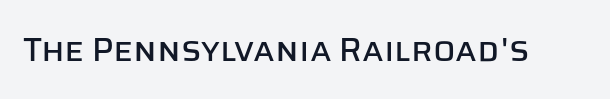
{"serif": "no", "italic": "no", "width": "normal", "stroke_contrast": "low", "x_height": "large", "monospaced": "no", "underline": "no", "letter_spacing": "normal", "letter_spacing_em": 0.0, "glyph_px": 33}
